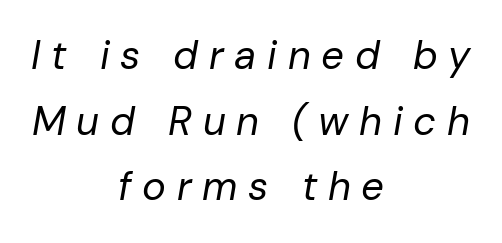
The image shows 40 px regular-weight type, italic (leaning right); set centered, normal line spacing (1.64x), unusually wide letter spacing (+0.27 em), not underlined; low stroke contrast and a medium x-height.
